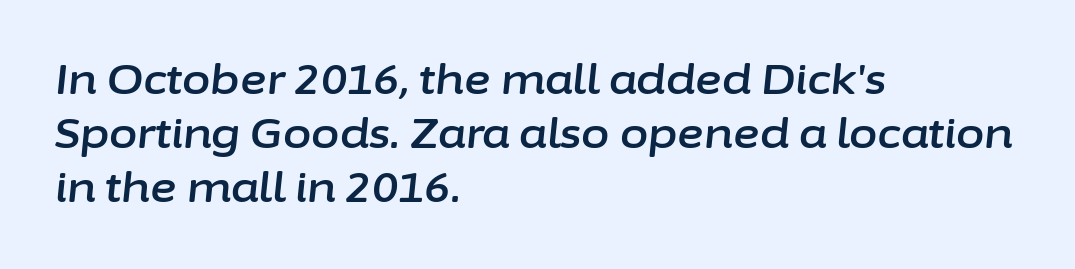
Q: Is the text italic (slanted)? A: Yes, it leans right by about 6 degrees.
Q: Is the text underlined? A: No.
Q: How is the paragraph aligned? A: Left-aligned.
Q: Is the spacing between letters normal or unusually wide? A: Normal.
Q: Is the spacing between lines tight, normal or loose? A: Normal.
Q: Width (condensed, normal, or wide)? A: Normal.
Q: Stroke contrast? A: Low.
Q: x-height? A: Medium.
Q: Monospaced? A: No.
